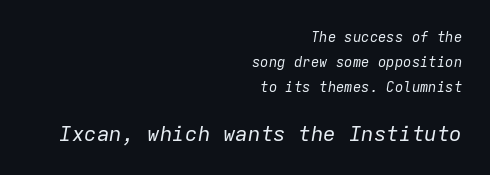
Q: Is the text bold? A: No.
Q: Is the text italic (slanted)? A: Yes, it leans right by about 9 degrees.
Q: Is the text underlined? A: No.
Q: How is the paragraph aligned? A: Right-aligned.
Q: Is the spacing between letters normal or unusually wide? A: Normal.
Q: Which block of text is set in a larger size, the first (top) or the second (bottom)? A: The second (bottom) one.
